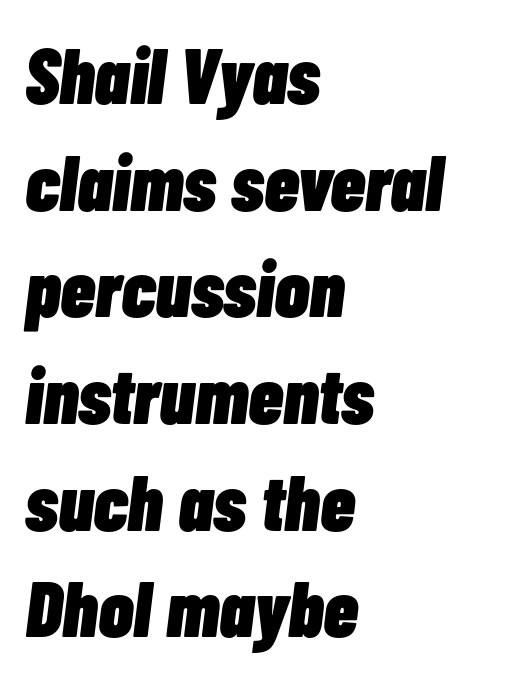
Q: Is the text bold? A: Yes.
Q: Is the text italic (slanted)? A: Yes, it leans right by about 7 degrees.
Q: Is the text underlined? A: No.
Q: How is the paragraph aligned? A: Left-aligned.
Q: Is the spacing between letters normal or unusually wide? A: Normal.
Q: Is the spacing between lines tight, normal or loose? A: Normal.
Q: Width (condensed, normal, or wide)? A: Condensed.
Q: Stroke contrast? A: Low.
Q: x-height? A: Medium.
Q: Monospaced? A: No.
